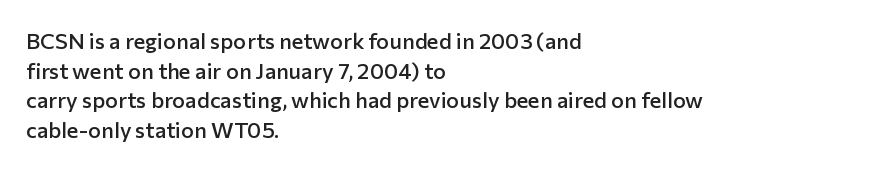
The image shows 22 px text type, upright; set left-aligned, normal line spacing (1.35x), normal letter spacing, not underlined.
